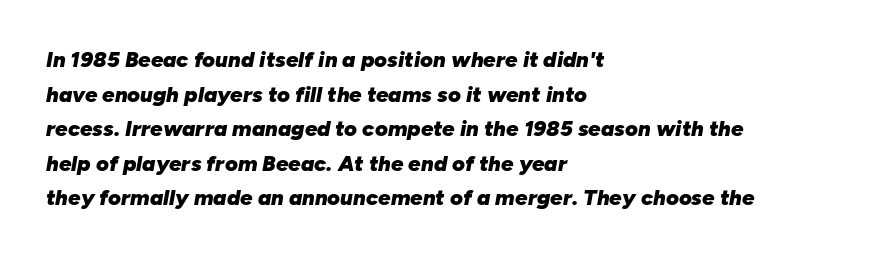
Teacher's note: observe the even left margin — that is flush-left alignment. Letter spacing: default. Look at the stroke-to-counter ratio: heavy, a bold. The passage shown leans; its letterforms are oblique. The designer left line spacing at the default.
